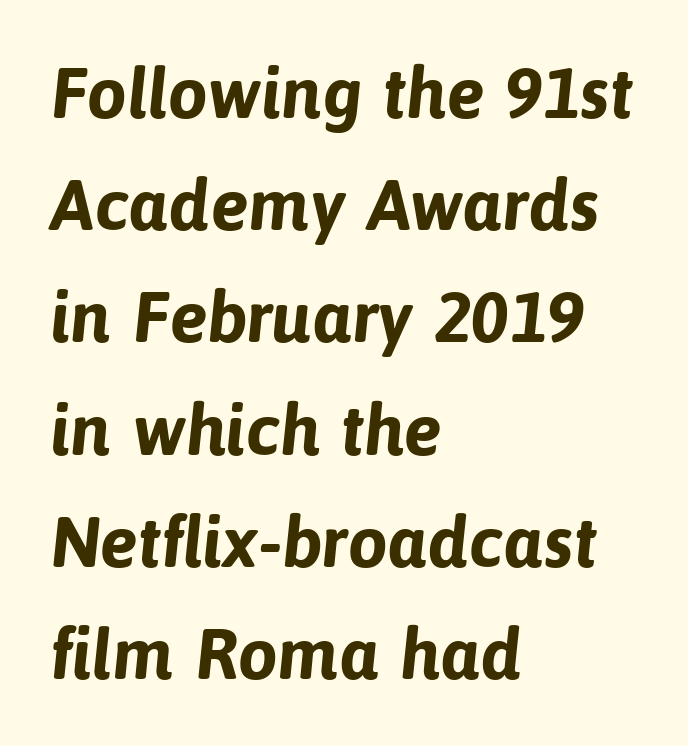
{"serif": "no", "bold": "yes", "weight": "bold", "width": "normal", "stroke_contrast": "low", "x_height": "medium", "monospaced": "no", "underline": "no", "align": "left", "line_spacing": "normal", "line_spacing_ratio": 1.58, "letter_spacing": "normal", "letter_spacing_em": 0.0, "glyph_px": 71}
